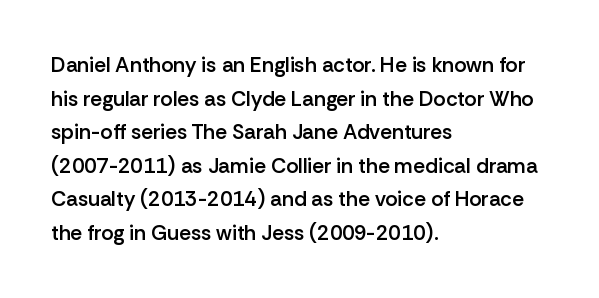
The image shows 21 px text type, upright; set left-aligned, normal line spacing (1.6x), normal letter spacing, not underlined.
